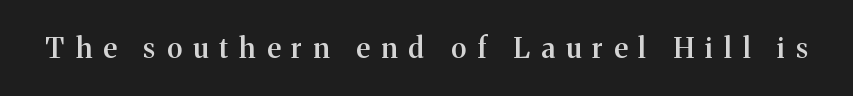
The image shows 28 px semibold serif type, upright; set unusually wide letter spacing (+0.4 em), not underlined; medium stroke contrast and a medium x-height.
